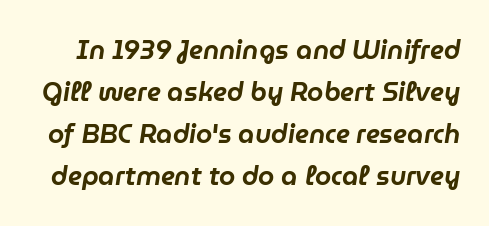
Q: Is the text italic (slanted)? A: Yes, it leans right by about 9 degrees.
Q: Is the text underlined? A: No.
Q: Is the spacing between letters normal or unusually wide? A: Normal.
Q: Is the spacing between lines tight, normal or loose? A: Normal.
